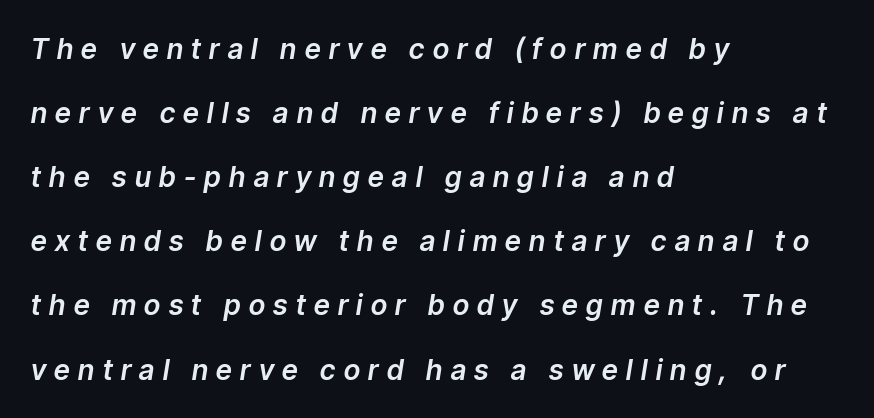
The letters advance in unequal steps, a hallmark of proportional type. Summary of vertical rhythm: relaxed, with wide interline spacing. The words here are not underlined. Italic: yes, the glyphs are oblique. Substantial extra tracking has been applied to these lines. Compared with a centered layout, this one pins lines to the left instead.
